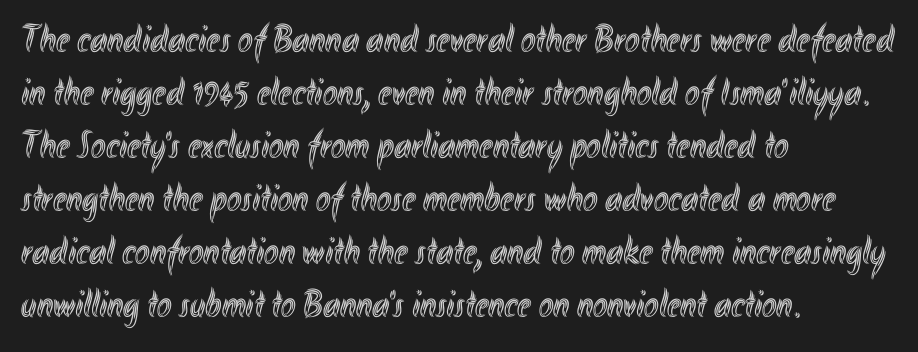
The image shows 39 px condensed type; set left-aligned, normal line spacing (1.36x), normal letter spacing, not underlined; a small x-height.
